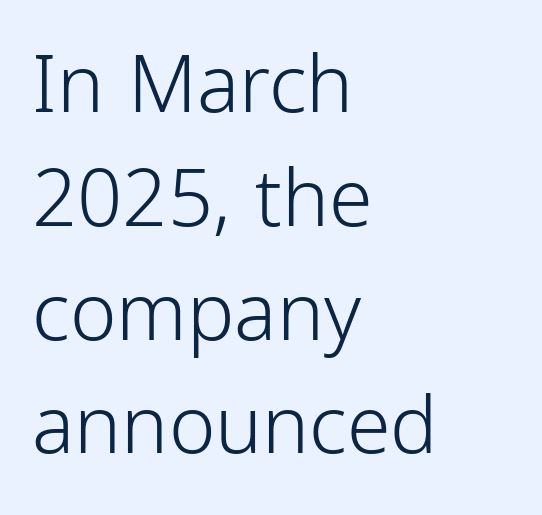
{"serif": "no", "italic": "no", "bold": "no", "weight": "light", "width": "condensed", "stroke_contrast": "low", "x_height": "medium", "monospaced": "no", "underline": "no", "align": "left", "line_spacing": "normal", "line_spacing_ratio": 1.44, "letter_spacing": "normal", "letter_spacing_em": 0.0, "glyph_px": 79}
